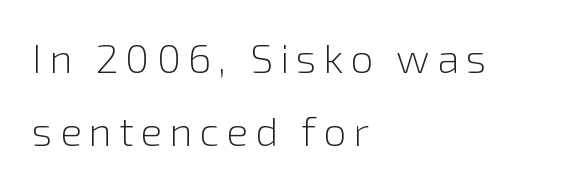
The image shows 41 px light sans-serif type, upright; set left-aligned, line spacing 1.78x, not underlined; low stroke contrast and a medium x-height.
